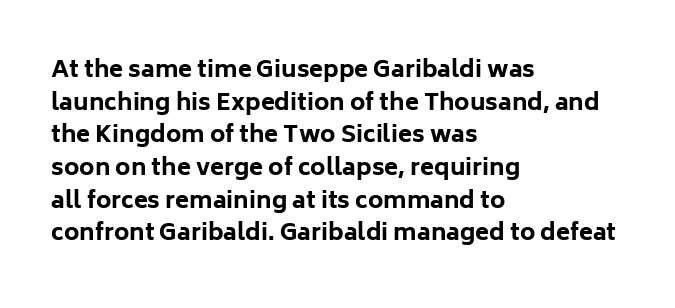
Here the glyphs are tracked normally, forming tight word shapes. One-word summary of the alignment: left. In terms of posture, this sample is upright. Notice how thick the strokes are: this is what a full bold looks like. The lines sit at an ordinary, default distance from one another.
